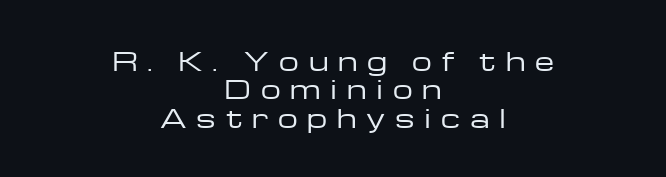
{"italic": "no", "bold": "no", "underline": "no", "align": "center", "line_spacing": "tight", "line_spacing_ratio": 1.14, "letter_spacing": "wide", "letter_spacing_em": 0.39, "glyph_px": 25}
